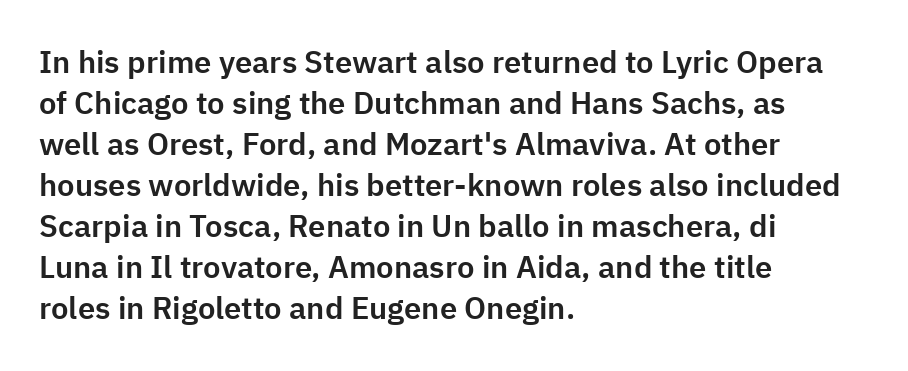
Proportional: the letters do not fall into vertical columns. The type family on display is of the sans-serif kind. Vertically, the passage feels balanced, rows spaced as you'd expect. The type sits square on the baseline with zero lean. Between one letter and the next there's only the usual sliver of space. In CSS terms this would be text-align: left.
